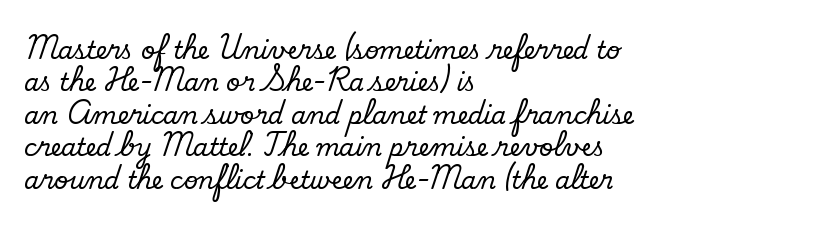
Just letters on the line, the space beneath them empty. Leading matches the norm, producing a regular column. Glyph-to-glyph distance matches everyday printed text. Left-aligned paragraph, ragged on the right. The cut favours lightness, reaching ordinary text weight at its darkest.
